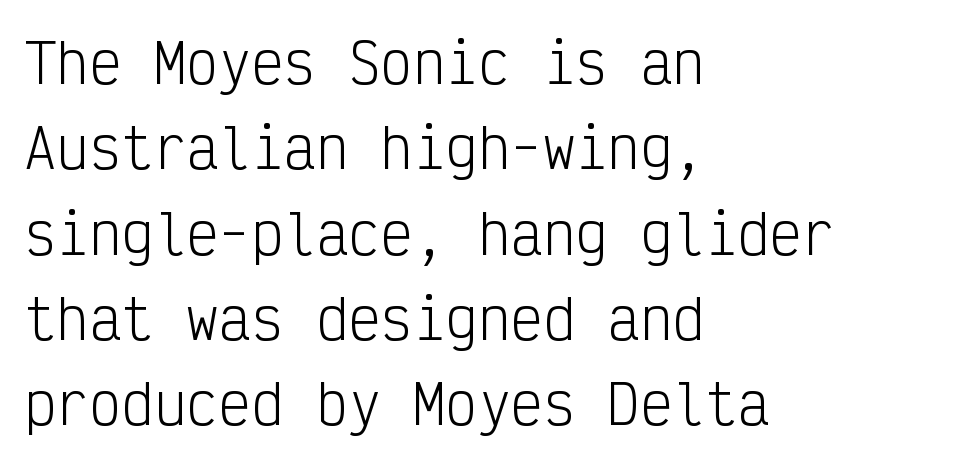
{"serif": "no", "italic": "no", "bold": "no", "weight": "light", "width": "condensed", "stroke_contrast": "low", "x_height": "medium", "monospaced": "yes", "underline": "no", "align": "left", "line_spacing": "normal", "line_spacing_ratio": 1.58, "letter_spacing": "normal", "letter_spacing_em": 0.0, "glyph_px": 54}
